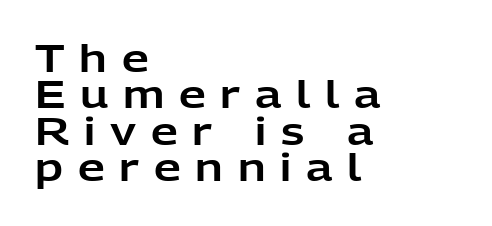
The rendering uses a small line-height, squeezing the rows. Designer's note — italics off, roman on. This rendering uses left alignment, leaving the right contour irregular. Is this a fixed-width face? No — the glyphs have proportional, varying widths. The typeface chosen for these lines omits serifs. The space beneath each line is pristine and unruled.
